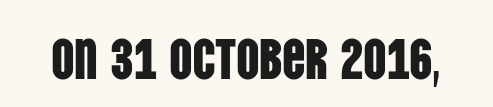
{"serif": "no", "italic": "no", "width": "condensed", "stroke_contrast": "low", "x_height": "large", "monospaced": "no", "underline": "no", "letter_spacing": "normal", "letter_spacing_em": 0.0, "glyph_px": 58}
